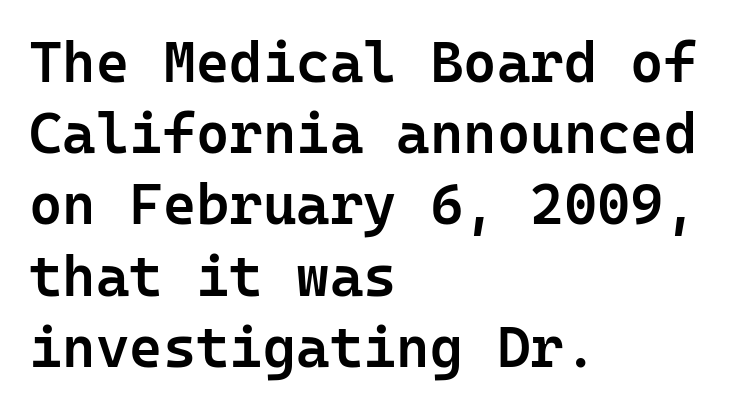
The image shows 57 px semibold sans-serif type, upright; set left-aligned, normal line spacing (1.25x), normal letter spacing, not underlined; low stroke contrast and a medium x-height.
